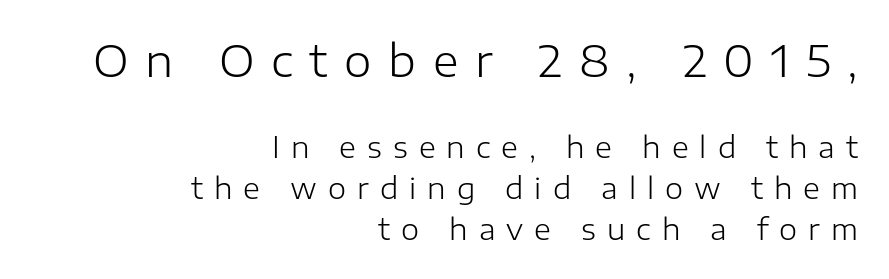
The vertical gap from one line to the next is medium. Stroke thickness stays within the range of a standard reading face or lighter. This rendering widens character spacing well past its baseline value. Think of a printed novel: that variable character pitch is what you see here. This layout puts the oversized block above and the modest block below. Compared with a flush-left layout, this one pins lines to the opposite, right side.
